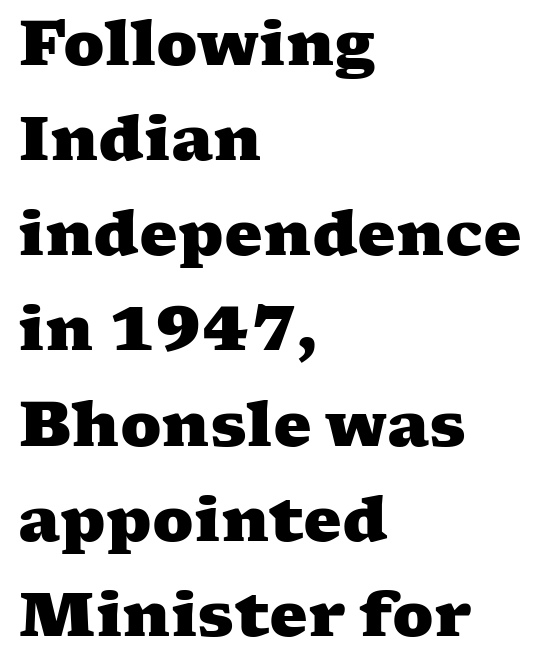
Plain, unruled lines of type. The rendering shows small feet on the letterforms — a serif design. The paragraph shown leans on its left margin. Chunky letters — that's bold for sure. In terms of letterspacing, this is plain default setting.
